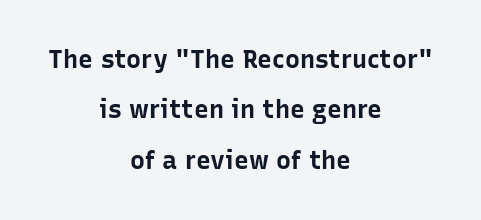
{"italic": "no", "bold": "yes", "underline": "no", "align": "center", "line_spacing": "loose", "line_spacing_ratio": 2.02, "letter_spacing": "normal", "letter_spacing_em": 0.0, "glyph_px": 25}
